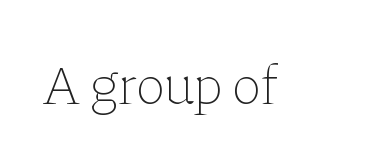
The typography opts for an upright posture over an oblique one. The line texture is even and compact thanks to regular tracking. Plain, unruled lines of type. You could not count columns in this text — the font is proportionally spaced. Heft: none added — not bold.
